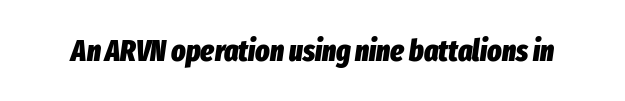
Q: Is the text bold? A: Yes.
Q: Is the text italic (slanted)? A: Yes, it leans right by about 8 degrees.
Q: Is the text underlined? A: No.
Q: Is the spacing between letters normal or unusually wide? A: Normal.
Q: Width (condensed, normal, or wide)? A: Condensed.
Q: Stroke contrast? A: Low.
Q: x-height? A: Medium.
Q: Monospaced? A: No.
